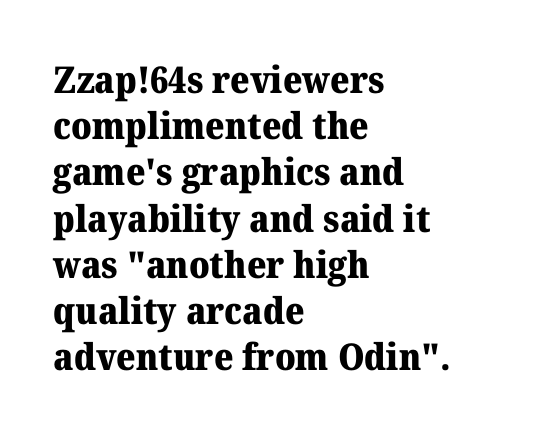
The image shows 37 px heavy serif type, upright; set left-aligned, normal line spacing (1.25x), normal letter spacing, not underlined; medium stroke contrast and a medium x-height.
